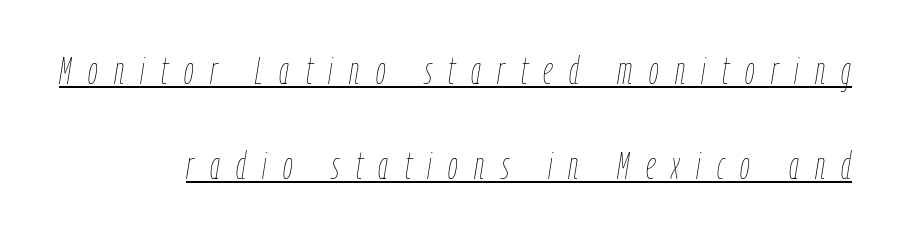
{"italic": "yes", "lean": "right", "slant_degrees": 9, "bold": "no", "weight": "thin", "width": "condensed", "stroke_contrast": "low", "x_height": "medium", "monospaced": "no", "underline": "yes", "line_spacing": "loose", "line_spacing_ratio": 2.43, "letter_spacing": "wide", "letter_spacing_em": 0.42, "glyph_px": 39}
